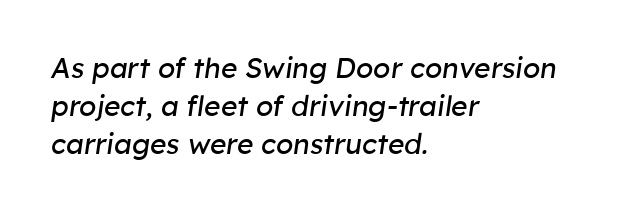
The image shows 28 px regular-weight type, italic (leaning right); set left-aligned, normal line spacing (1.35x), normal letter spacing, not underlined; low stroke contrast and a medium x-height.
